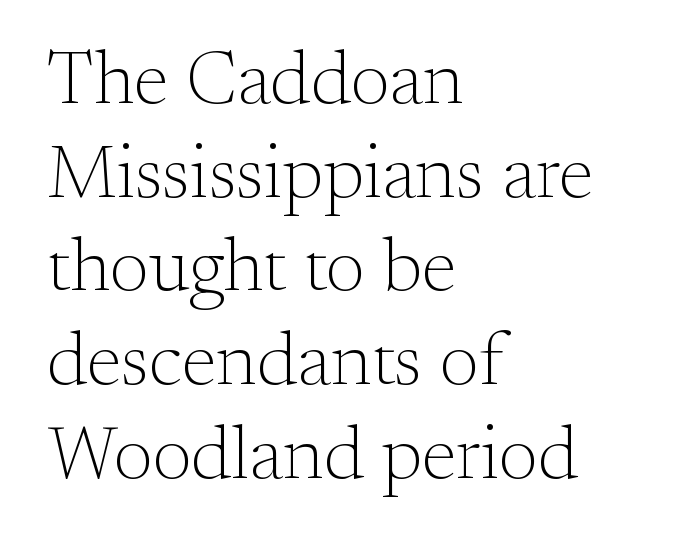
Q: Is the text bold? A: No.
Q: Is the text italic (slanted)? A: No, it is upright.
Q: Is the typeface a serif or a sans-serif typeface? A: Serif.
Q: Is the text underlined? A: No.
Q: How is the paragraph aligned? A: Left-aligned.
Q: Is the spacing between letters normal or unusually wide? A: Normal.
Q: Is the spacing between lines tight, normal or loose? A: Normal.
Q: Width (condensed, normal, or wide)? A: Normal.
Q: Stroke contrast? A: Medium.
Q: x-height? A: Small.
Q: Monospaced? A: No.
